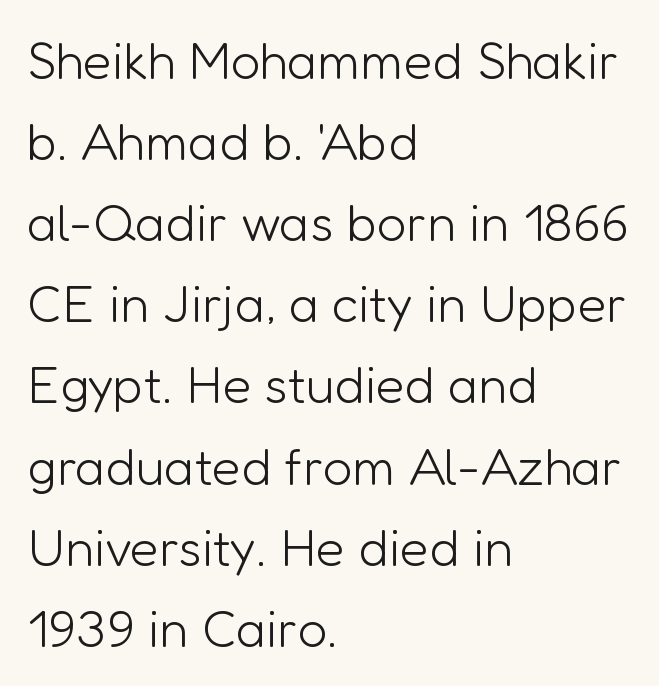
The image shows 52 px light sans-serif type, upright; set left-aligned, normal line spacing (1.56x), normal letter spacing, not underlined; low stroke contrast and a medium x-height.
